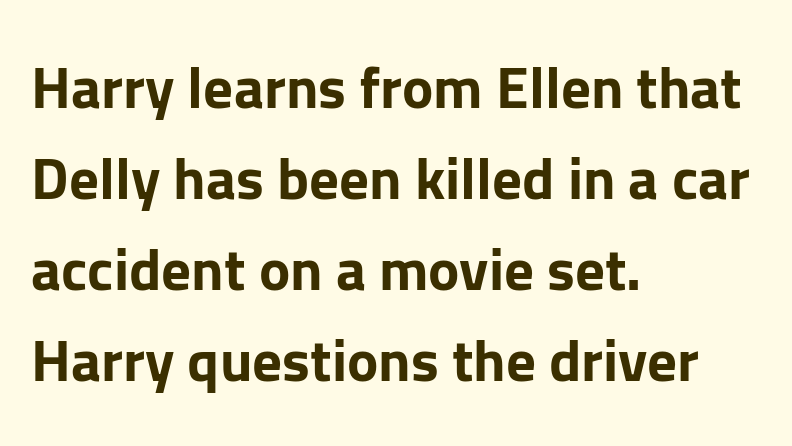
How are the letters spaced? Ordinarily, with no added tracking. The lettering holds an erect, upright posture throughout. Bold? Absolutely — the strokes are thick and heavy. Any mark beneath the type? The region is blank. The lines in this sample share a left origin and differ only in where they stop. A typesetter would label this face a sans.
